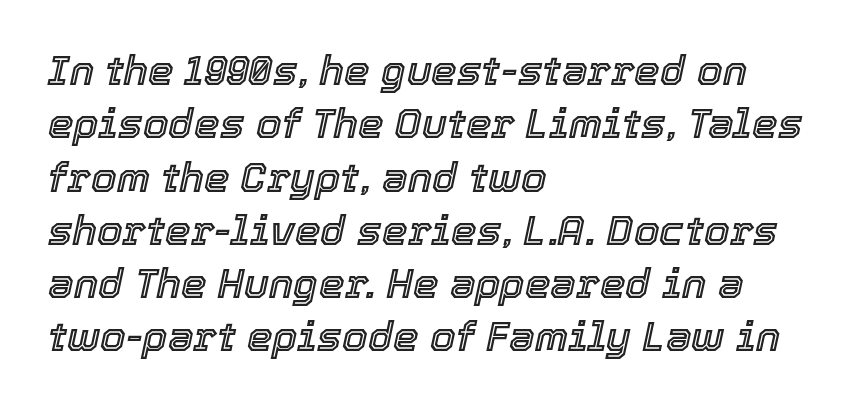
The image shows 41 px text type, italic (leaning right); set left-aligned, normal line spacing (1.3x), normal letter spacing, not underlined; a medium x-height.
